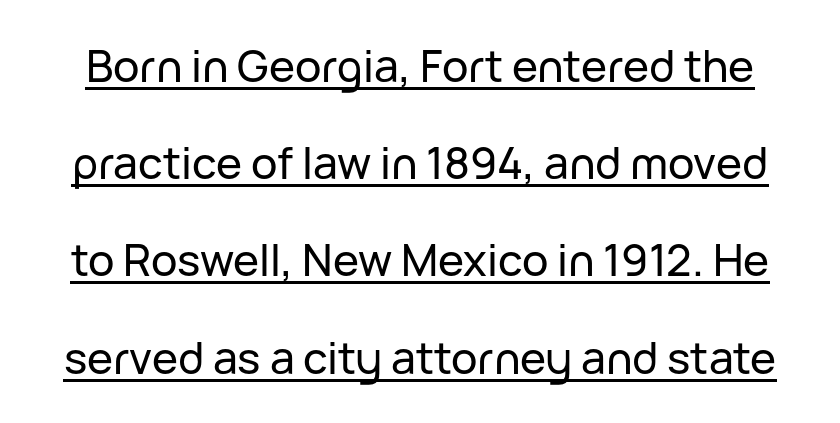
{"serif": "no", "italic": "no", "width": "normal", "stroke_contrast": "low", "x_height": "medium", "monospaced": "no", "underline": "yes", "line_spacing": "loose", "line_spacing_ratio": 2.21, "letter_spacing": "normal", "letter_spacing_em": 0.0, "glyph_px": 44}
